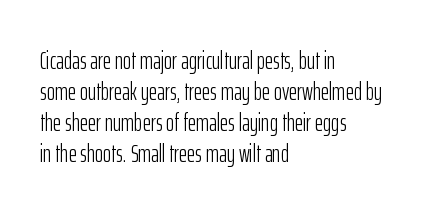
{"italic": "no", "bold": "no", "underline": "no", "align": "left", "line_spacing_ratio": 1.24, "letter_spacing": "normal", "letter_spacing_em": 0.0, "glyph_px": 25}
